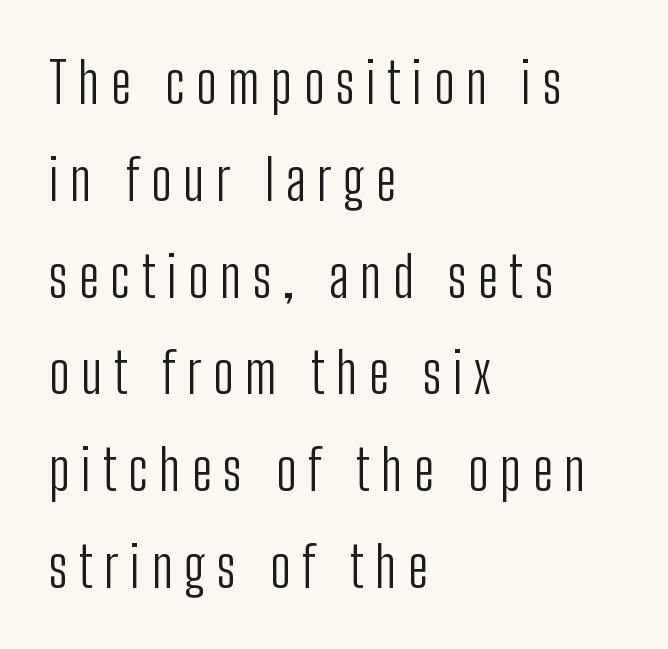
{"serif": "no", "italic": "no", "bold": "no", "weight": "light", "width": "condensed", "stroke_contrast": "low", "x_height": "medium", "monospaced": "no", "underline": "no", "align": "left", "line_spacing_ratio": 1.76, "letter_spacing": "wide", "letter_spacing_em": 0.21, "glyph_px": 55}
